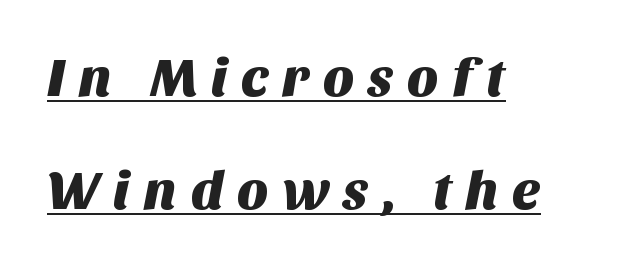
The image shows 54 px sans-serif type; set left-aligned, loose line spacing (2.09x), unusually wide letter spacing (+0.24 em), underlined; medium stroke contrast and a large x-height.
